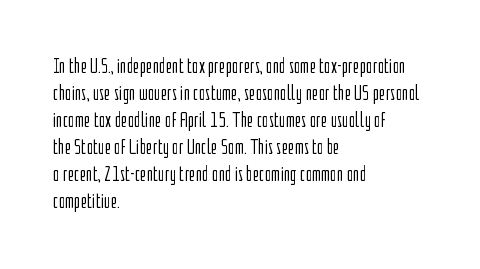
{"italic": "no", "bold": "no", "underline": "no", "align": "left", "line_spacing_ratio": 1.23, "letter_spacing": "normal", "letter_spacing_em": 0.0, "glyph_px": 22}
